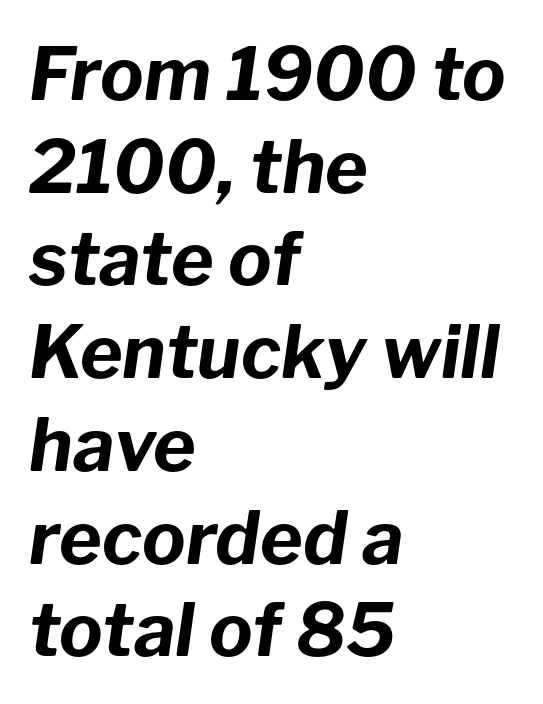
{"italic": "yes", "lean": "right", "slant_degrees": 8, "bold": "yes", "weight": "bold", "width": "normal", "stroke_contrast": "low", "x_height": "medium", "monospaced": "no", "underline": "no", "align": "left", "line_spacing": "normal", "line_spacing_ratio": 1.27, "letter_spacing": "normal", "letter_spacing_em": 0.0, "glyph_px": 73}
